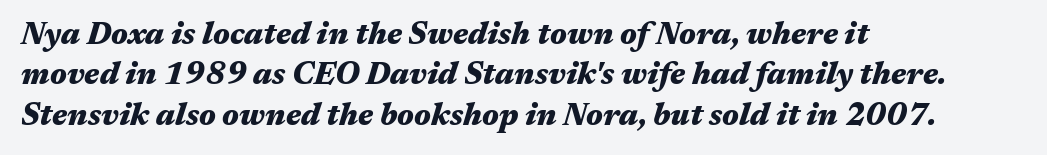
Q: Is the text bold? A: Yes.
Q: Is the text italic (slanted)? A: Yes, it leans right by about 17 degrees.
Q: Is the text underlined? A: No.
Q: How is the paragraph aligned? A: Left-aligned.
Q: Is the spacing between letters normal or unusually wide? A: Normal.
Q: Is the spacing between lines tight, normal or loose? A: Normal.
Q: Width (condensed, normal, or wide)? A: Wide.
Q: Stroke contrast? A: Medium.
Q: x-height? A: Medium.
Q: Monospaced? A: No.
